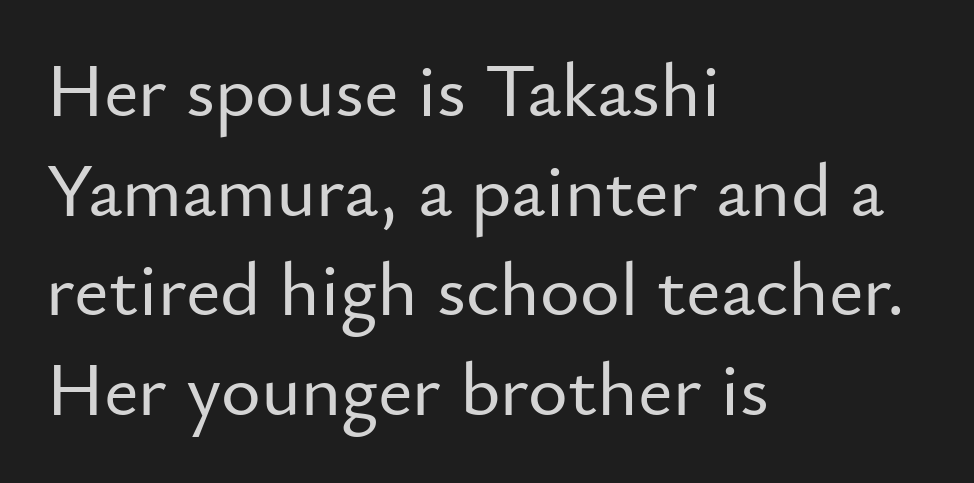
{"serif": "no", "italic": "no", "width": "normal", "stroke_contrast": "low", "x_height": "small", "monospaced": "no", "underline": "no", "align": "left", "line_spacing": "normal", "line_spacing_ratio": 1.31, "letter_spacing": "normal", "letter_spacing_em": 0.0, "glyph_px": 76}
